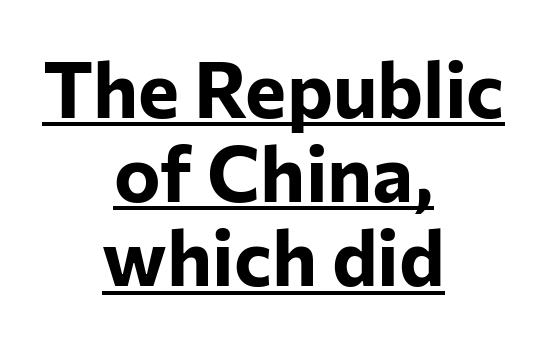
The image shows 78 px bold sans-serif type, upright; set centered, tight line spacing (1.08x), normal letter spacing, underlined; low stroke contrast and a medium x-height.
